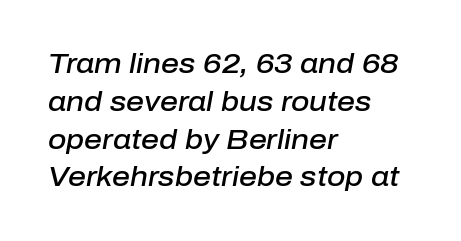
The font's italic variant was chosen for this text. Horizontally, the lines are justified to the leading edge only. Caption: semibold face, moderately heavy strokes. Proportional: the letters do not fall into vertical columns. Tracking here is standard; glyphs follow each other at the usual distance.
